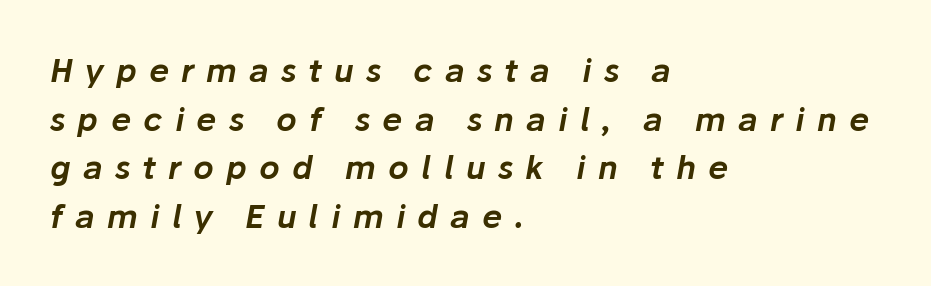
{"italic": "yes", "lean": "right", "slant_degrees": 10, "width": "normal", "stroke_contrast": "low", "x_height": "medium", "monospaced": "no", "underline": "no", "align": "left", "line_spacing": "normal", "line_spacing_ratio": 1.52, "letter_spacing": "wide", "letter_spacing_em": 0.38, "glyph_px": 32}
